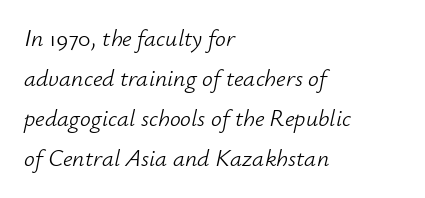
Bold? No — there's no thickening of the strokes. Tall strokes in this sample are angled rather than plumb. A typesetter would call this leading conventional body-copy spacing. Alignment: flush left. Caption: standard tracking, unaltered.
